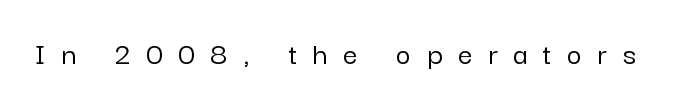
The image shows 32 px sans-serif type, upright; set unusually wide letter spacing (+0.49 em), not underlined; low stroke contrast and a medium x-height.
